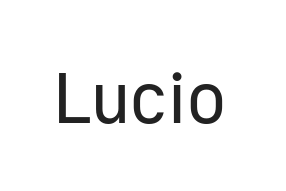
{"serif": "no", "italic": "no", "bold": "no", "weight": "regular", "width": "normal", "stroke_contrast": "low", "x_height": "medium", "monospaced": "no", "underline": "no", "letter_spacing": "normal", "letter_spacing_em": 0.0, "glyph_px": 72}
